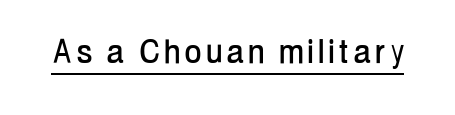
The image shows 40 px condensed sans-serif type, upright; set underlined; low stroke contrast and a medium x-height.
